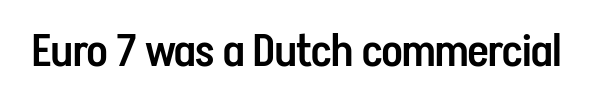
Serifs: no, the terminals of the letterforms are clean. The space beneath each line is pristine and unruled. You could call the tracking neutral — neither tight nor loose. Spacing verdict: proportional, widths tailored to each character.
